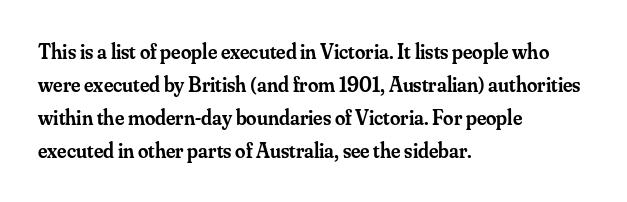
The image shows 21 px text type, upright; set left-aligned, normal line spacing (1.57x), normal letter spacing, not underlined.
